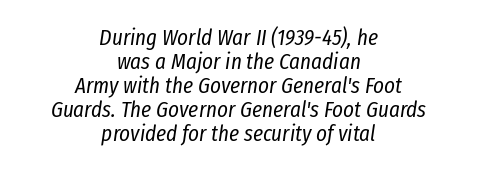
{"italic": "yes", "lean": "right", "slant_degrees": 8, "bold": "no", "underline": "no", "align": "center", "line_spacing": "tight", "line_spacing_ratio": 1.04, "letter_spacing": "normal", "letter_spacing_em": 0.0, "glyph_px": 23}
